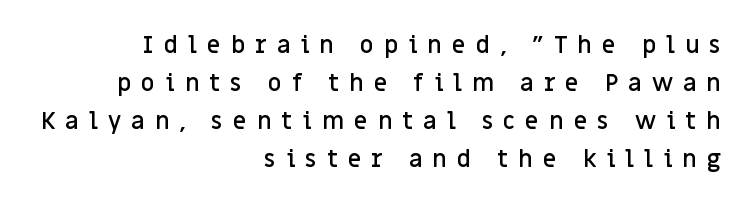
The designer left line spacing at the default. These lines carry some extra weight — a demibold, not a full bold. Words appear elongated and porous because spacing is wide. Casual observation: everything's shoved over to the right. The space directly below the letters is spotless.
